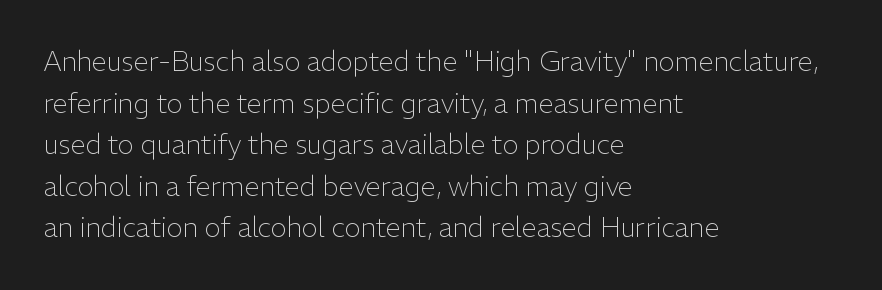
The image shows 27 px text type, upright; set left-aligned, normal line spacing (1.54x), normal letter spacing, not underlined.
